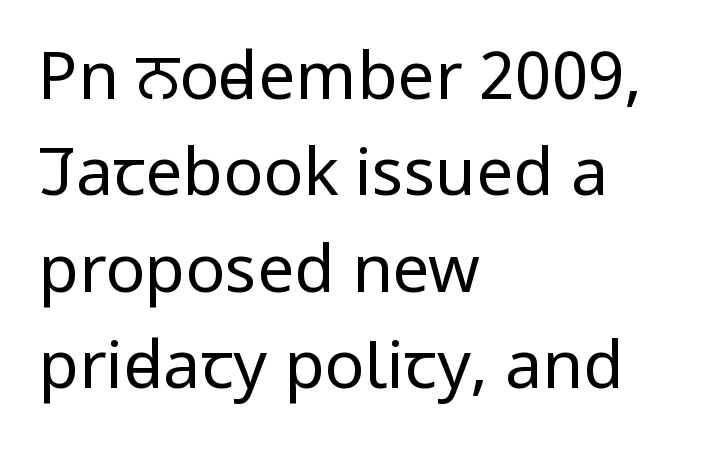
{"serif": "no", "italic": "no", "bold": "no", "weight": "regular", "width": "condensed", "stroke_contrast": "low", "x_height": "large", "monospaced": "no", "underline": "no", "align": "left", "line_spacing": "normal", "line_spacing_ratio": 1.46, "letter_spacing": "normal", "letter_spacing_em": 0.0, "glyph_px": 66}
